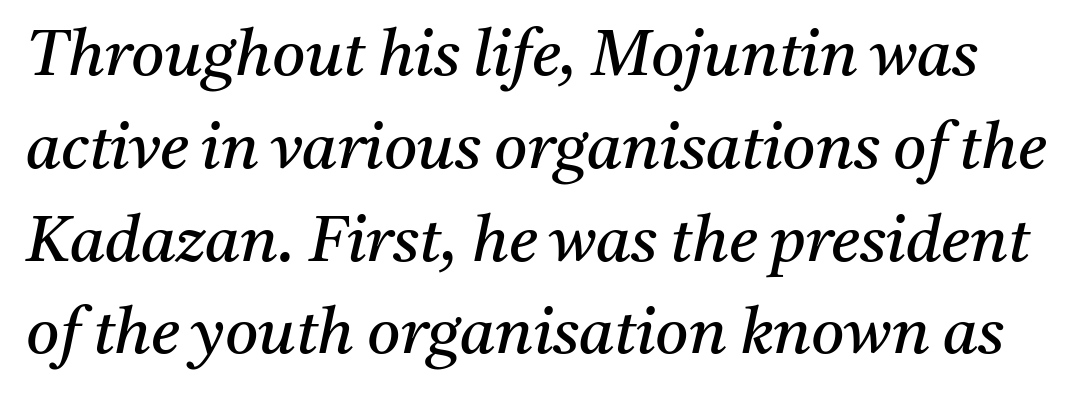
Characters are canted at an angle relative to the baseline's perpendicular. The gaps between neighbouring characters are ordinary and unremarkable. These lines sit exactly where default settings would place them. Unmarked baselines from the first word to the last. No letter is thick-stroked: the sample isn't bold. The letters carry serifs — small finishing strokes at the ends of their stems.
